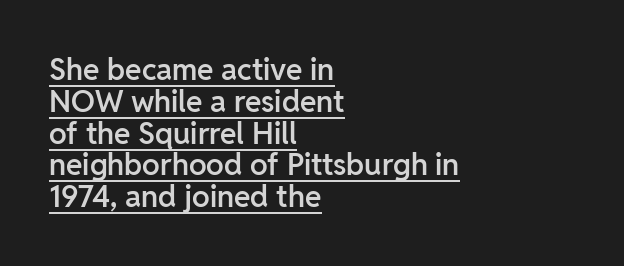
The image shows 30 px semibold sans-serif type, upright; set left-aligned, tight line spacing (1.06x), normal letter spacing, underlined; low stroke contrast and a medium x-height.
